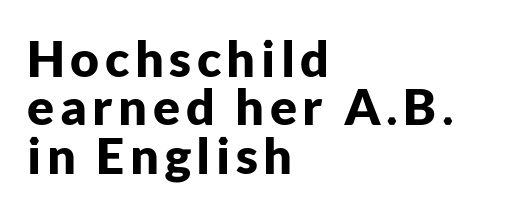
The image shows 50 px bold sans-serif type, upright; set left-aligned, tight line spacing (0.97x), not underlined; low stroke contrast and a medium x-height.
